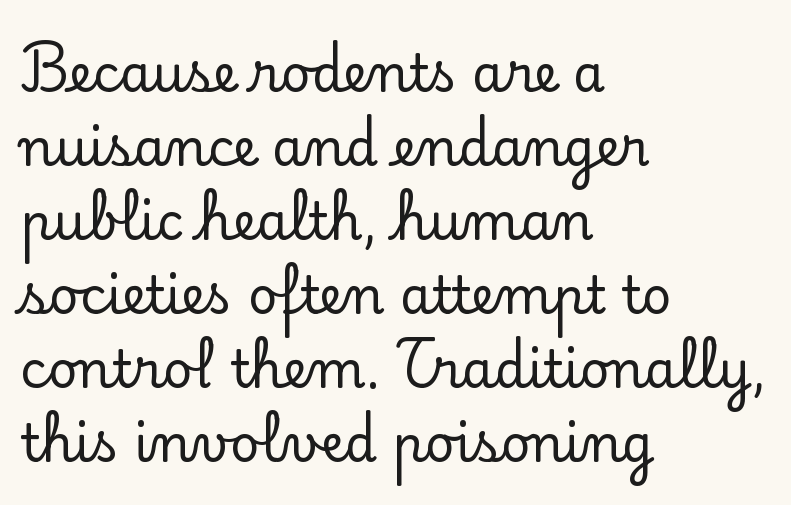
Compared with a centered layout, this one pins lines to the left instead. Rows of type keep a routine distance in the vertical direction. The baseline area is clear. The text was rendered using a seriffed face with decorative stroke endings. Tracking value appears to be zero — textbook default spacing. Is this a fixed-width face? No — the glyphs have proportional, varying widths.
